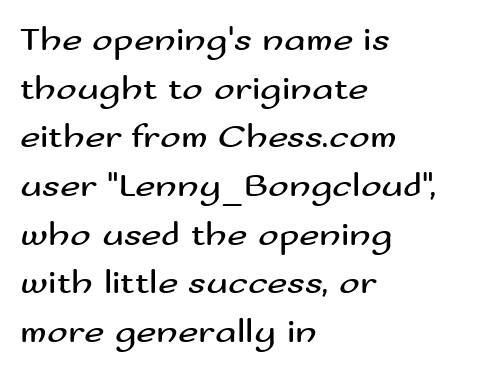
The image shows 35 px regular-weight, wide sans-serif type, upright; set left-aligned, normal line spacing (1.39x), normal letter spacing, not underlined; medium stroke contrast and a small x-height.
